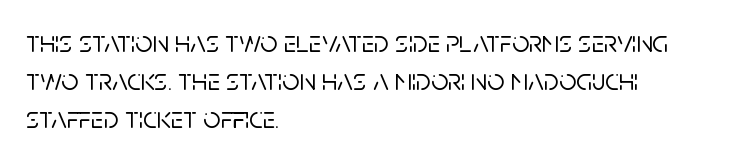
{"serif": "no", "italic": "no", "width": "normal", "stroke_contrast": "low", "x_height": "large", "monospaced": "no", "underline": "no", "align": "left", "line_spacing": "normal", "line_spacing_ratio": 1.27, "letter_spacing": "normal", "letter_spacing_em": 0.0, "glyph_px": 30}
